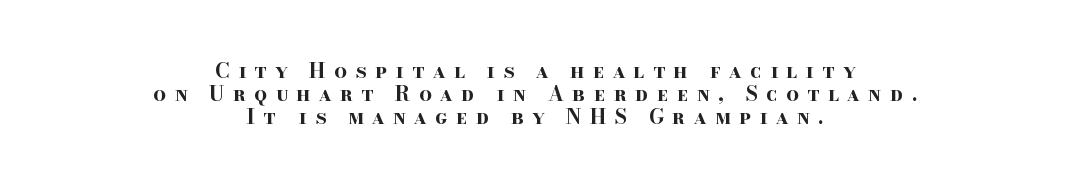
The image shows 20 px bold type, upright; set centered, tight line spacing (1.15x), unusually wide letter spacing (+0.42 em), not underlined.
